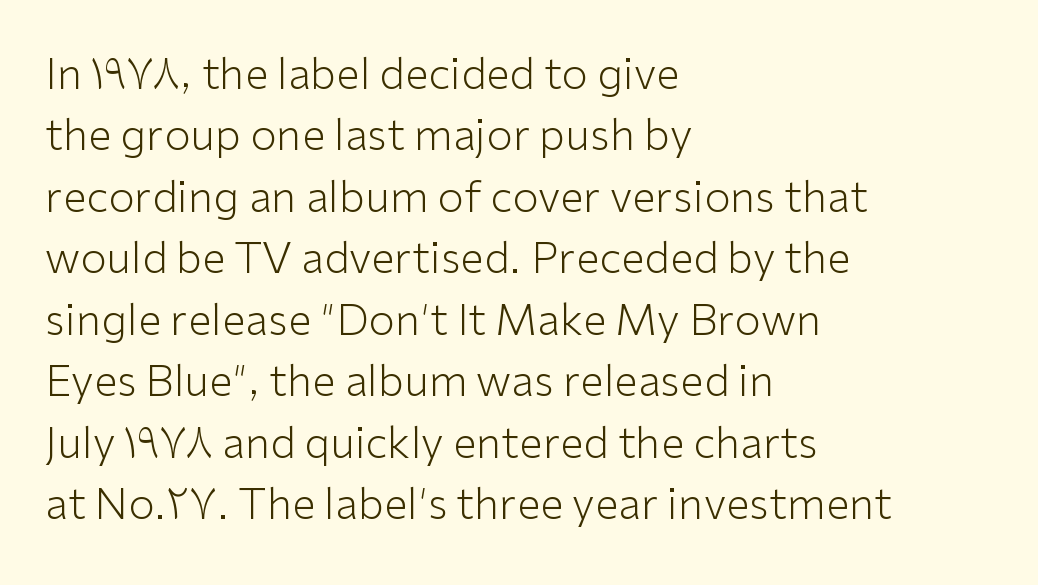
The passage shown is typeset with a sans-serif family. Students, note that the glyphs here touch the page at normal intervals. A normal amount of white space separates one row of letters from the next. Weight class: somewhere from thin through regular. Descenders hang freely into open space. Proportional: the letters do not fall into vertical columns.
